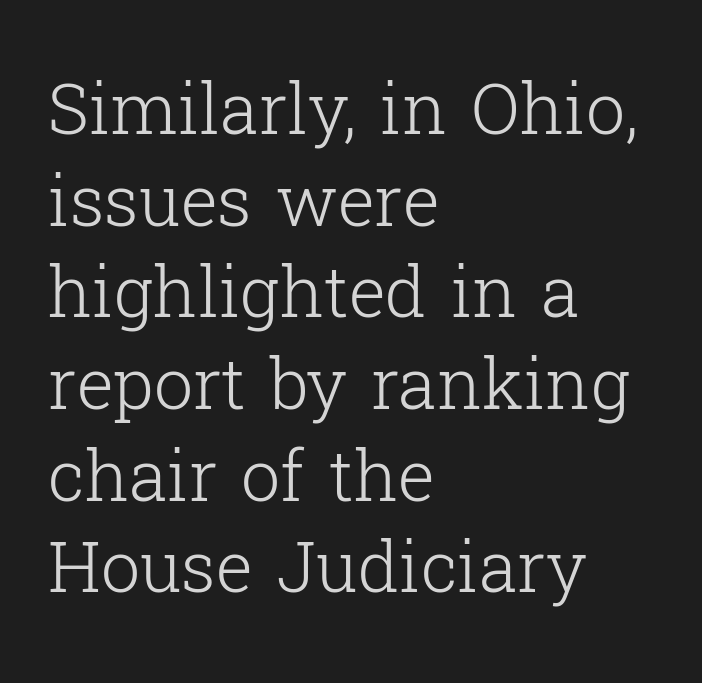
Q: Is the text bold? A: No.
Q: Is the text italic (slanted)? A: No, it is upright.
Q: Is the typeface a serif or a sans-serif typeface? A: Serif.
Q: Is the text underlined? A: No.
Q: How is the paragraph aligned? A: Left-aligned.
Q: Is the spacing between letters normal or unusually wide? A: Normal.
Q: Is the spacing between lines tight, normal or loose? A: Normal.
Q: Width (condensed, normal, or wide)? A: Normal.
Q: Stroke contrast? A: Low.
Q: x-height? A: Medium.
Q: Monospaced? A: No.
